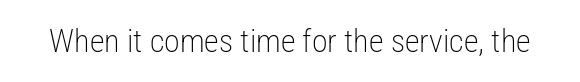
Q: Is the text bold? A: No.
Q: Is the text italic (slanted)? A: No, it is upright.
Q: Is the typeface a serif or a sans-serif typeface? A: Sans-serif.
Q: Is the text underlined? A: No.
Q: Is the spacing between letters normal or unusually wide? A: Normal.
Q: Width (condensed, normal, or wide)? A: Condensed.
Q: Stroke contrast? A: Low.
Q: x-height? A: Medium.
Q: Monospaced? A: No.
